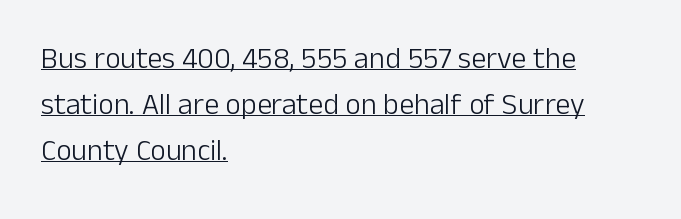
{"serif": "no", "italic": "no", "bold": "no", "weight": "light", "width": "normal", "stroke_contrast": "low", "x_height": "medium", "monospaced": "no", "underline": "yes", "align": "left", "line_spacing": "normal", "line_spacing_ratio": 1.53, "letter_spacing": "normal", "letter_spacing_em": 0.0, "glyph_px": 30}
